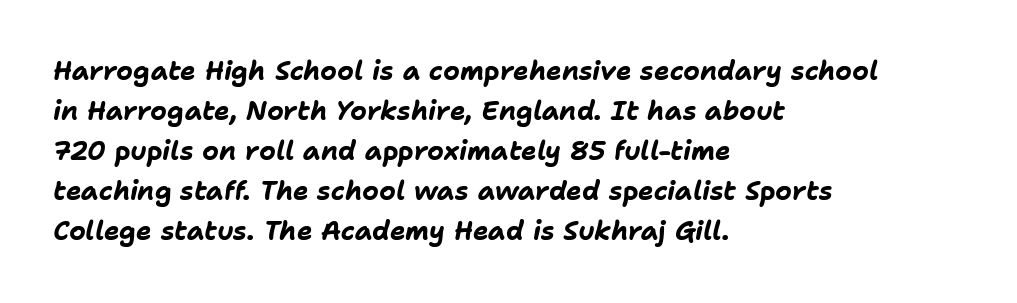
The image shows 26 px bold type, italic (leaning right); set left-aligned, normal line spacing (1.54x), normal letter spacing, not underlined.
